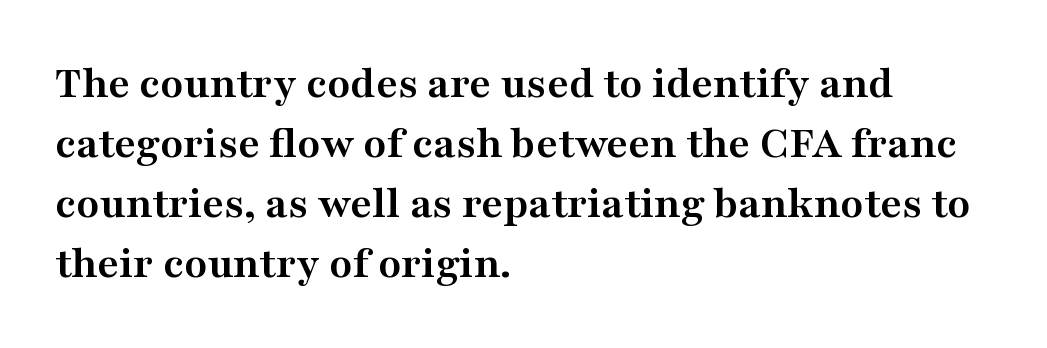
Q: Is the text bold? A: Yes.
Q: Is the text italic (slanted)? A: No, it is upright.
Q: Is the typeface a serif or a sans-serif typeface? A: Serif.
Q: Is the text underlined? A: No.
Q: How is the paragraph aligned? A: Left-aligned.
Q: Is the spacing between letters normal or unusually wide? A: Normal.
Q: Is the spacing between lines tight, normal or loose? A: Normal.
Q: Width (condensed, normal, or wide)? A: Wide.
Q: Stroke contrast? A: Medium.
Q: x-height? A: Medium.
Q: Monospaced? A: No.
